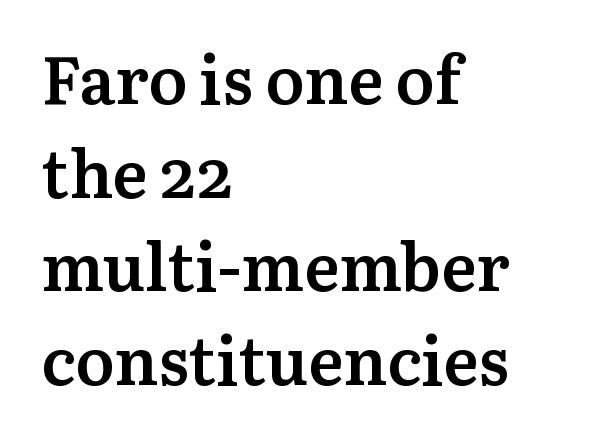
Little horizontal feet cap the strokes, marking this as serif type. Left-aligned paragraph, ragged on the right. As a designer I'd log this as weight 600, semibold. How would I describe the line gaps? Plain and ordinary.
